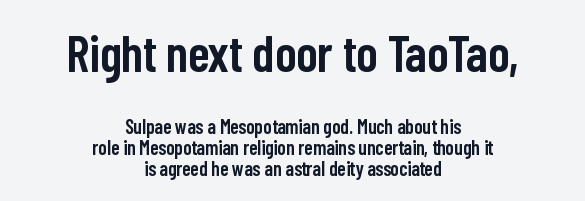
The image shows 51 px semibold, condensed sans-serif type, upright; set centered, tight line spacing (1.03x), normal letter spacing, not underlined; the first (top) block is 2.55x larger; low stroke contrast and a medium x-height.
